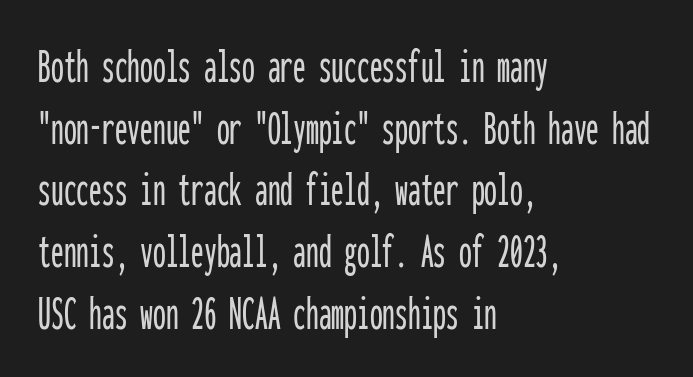
The image shows 51 px condensed sans-serif type, upright, monospaced; set left-aligned, line spacing 1.21x, normal letter spacing, not underlined; low stroke contrast and a medium x-height.
